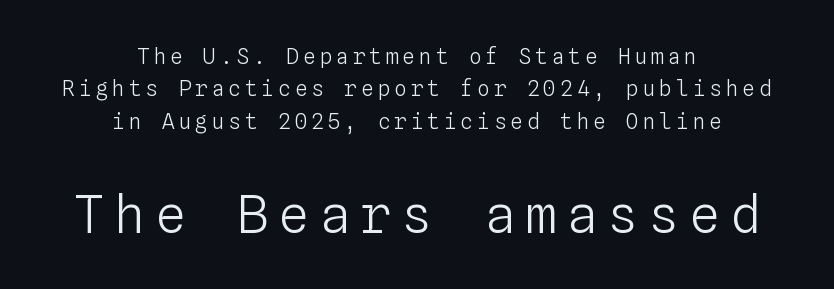
{"italic": "no", "bold": "no", "weight": "light", "width": "normal", "stroke_contrast": "low", "x_height": "medium", "monospaced": "yes", "underline": "no", "align": "center", "line_spacing": "normal", "line_spacing_ratio": 1.54, "larger_block": "second", "size_ratio": 2.48, "glyph_px": 52}
